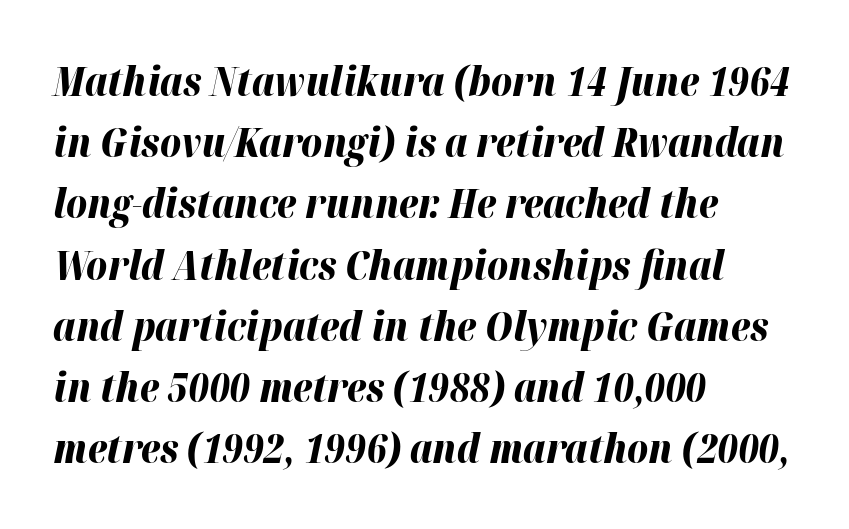
{"italic": "yes", "lean": "right", "slant_degrees": 12, "bold": "yes", "weight": "bold", "width": "normal", "stroke_contrast": "high", "x_height": "medium", "monospaced": "no", "underline": "no", "align": "left", "line_spacing": "normal", "line_spacing_ratio": 1.53, "letter_spacing": "normal", "letter_spacing_em": 0.0, "glyph_px": 40}
